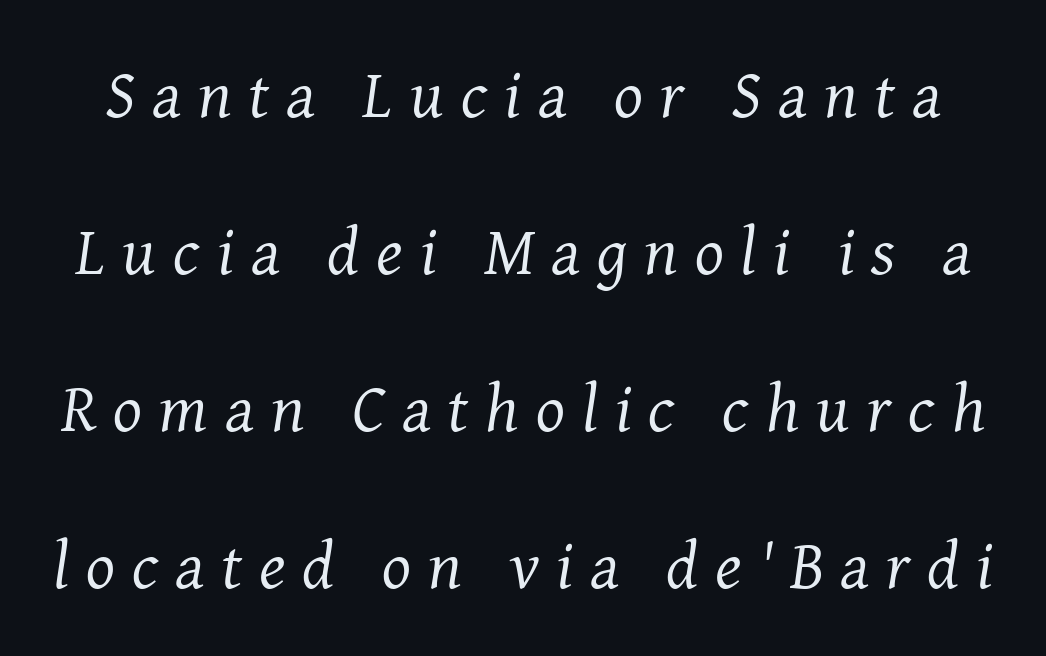
The rendering uses natural spacing where letterforms have individual widths. Descender tails drop into unmarked territory. Students, observe: this is what heavily led, spacious text looks like. Between one letter and the next there's a generous, obvious gap.
